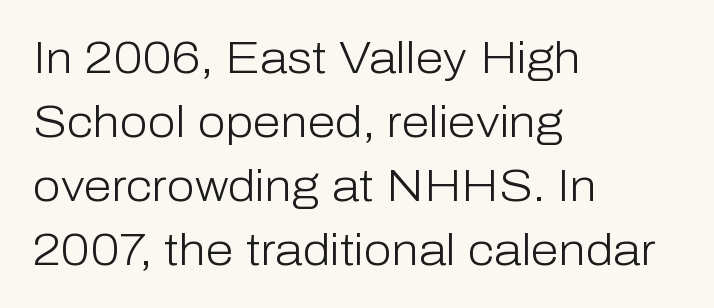
Nope, not italic — everything's standing straight. The designer left line spacing at the default. Glance below the letters and you will spot only blank space. Does extra space separate the letters? No, they use regular spacing.
